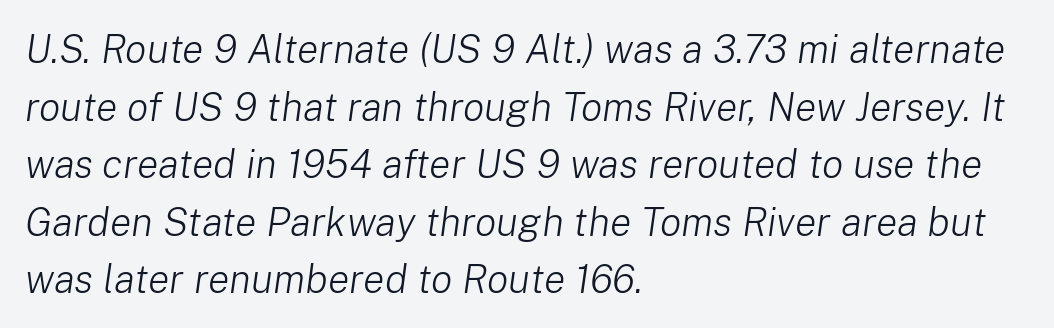
The image shows 40 px light type, italic (leaning right); set left-aligned, normal line spacing (1.44x), normal letter spacing, not underlined; low stroke contrast and a medium x-height.
